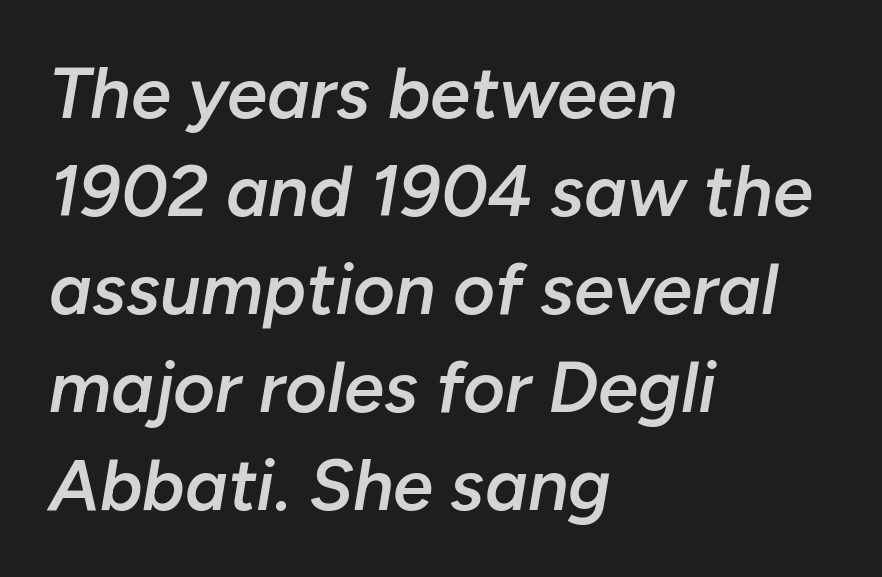
Q: Is the text bold? A: Semi-bold.
Q: Is the text italic (slanted)? A: Yes, it leans right by about 10 degrees.
Q: Is the text underlined? A: No.
Q: How is the paragraph aligned? A: Left-aligned.
Q: Is the spacing between letters normal or unusually wide? A: Normal.
Q: Is the spacing between lines tight, normal or loose? A: Normal.
Q: Width (condensed, normal, or wide)? A: Normal.
Q: Stroke contrast? A: Low.
Q: x-height? A: Medium.
Q: Monospaced? A: No.
